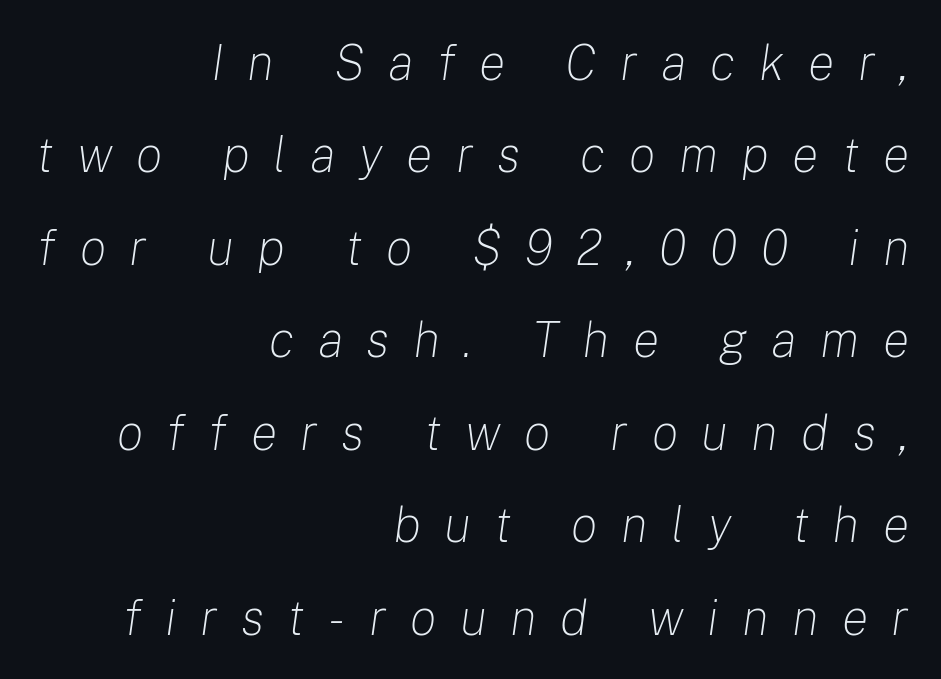
The rag falls on the left side of this text block. You can tell it's italic because the verticals aren't actually vertical. The font sits on the lighter half of the weight spectrum, regular included. The string is rendered with underlining switched off. This rendering widens character spacing well past its baseline value. The letters advance in unequal steps, a hallmark of proportional type.
